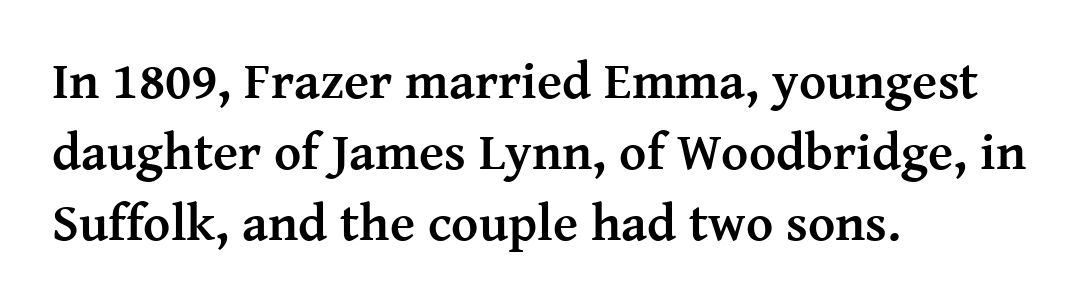
Q: Is the text bold? A: Yes.
Q: Is the text italic (slanted)? A: No, it is upright.
Q: Is the typeface a serif or a sans-serif typeface? A: Serif.
Q: Is the text underlined? A: No.
Q: How is the paragraph aligned? A: Left-aligned.
Q: Is the spacing between letters normal or unusually wide? A: Normal.
Q: Is the spacing between lines tight, normal or loose? A: Normal.
Q: Width (condensed, normal, or wide)? A: Normal.
Q: Stroke contrast? A: Medium.
Q: x-height? A: Medium.
Q: Monospaced? A: No.
